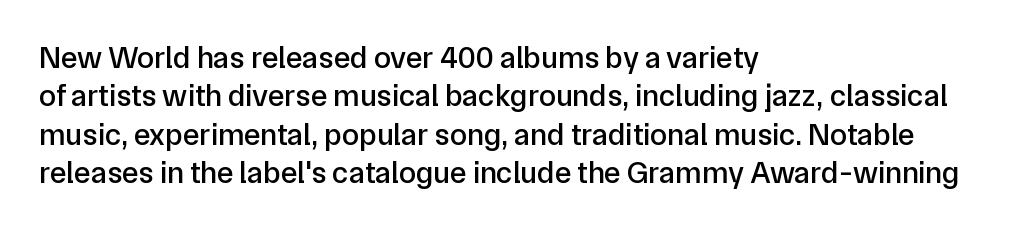
The image shows 31 px sans-serif type, upright; set left-aligned, line spacing 1.24x, normal letter spacing, not underlined; low stroke contrast and a medium x-height.
